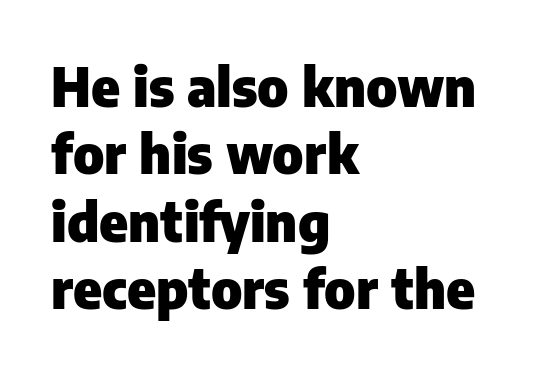
Think of a printed novel: that variable character pitch is what you see here. Nope, no serifs anywhere on these letters. Posture: upright roman. Descender tails drop into unmarked territory. The line-height multiplier appears to be the usual default.
